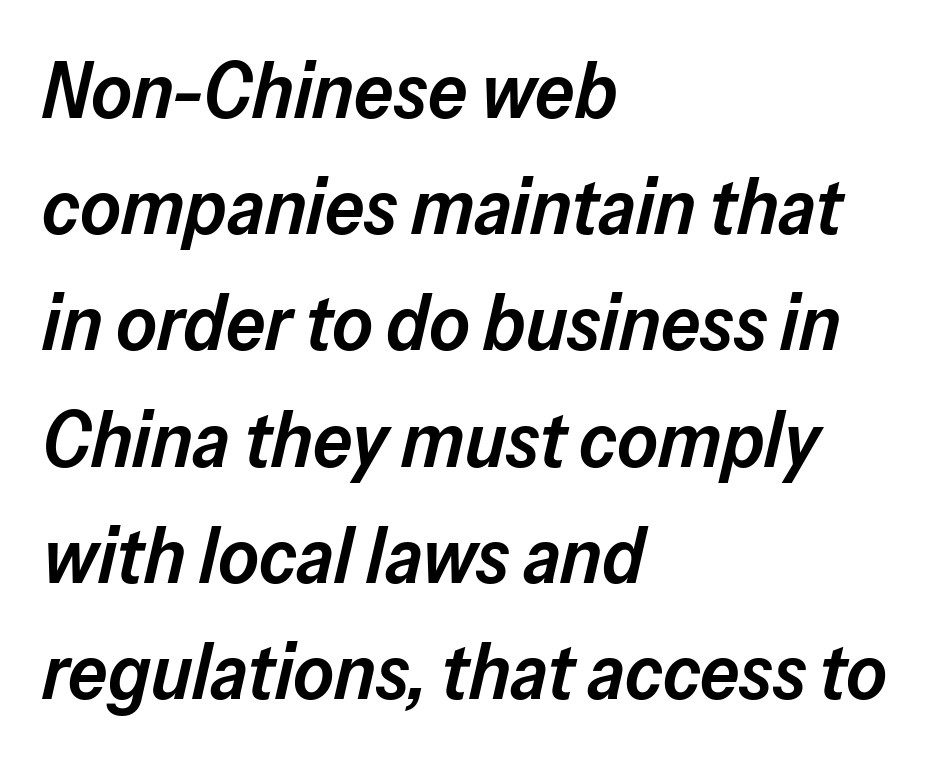
Q: Is the text bold? A: Semi-bold.
Q: Is the text italic (slanted)? A: Yes, it leans right by about 13 degrees.
Q: Is the text underlined? A: No.
Q: How is the paragraph aligned? A: Left-aligned.
Q: Is the spacing between letters normal or unusually wide? A: Normal.
Q: Is the spacing between lines tight, normal or loose? A: Normal.
Q: Width (condensed, normal, or wide)? A: Normal.
Q: Stroke contrast? A: Low.
Q: x-height? A: Medium.
Q: Monospaced? A: No.
